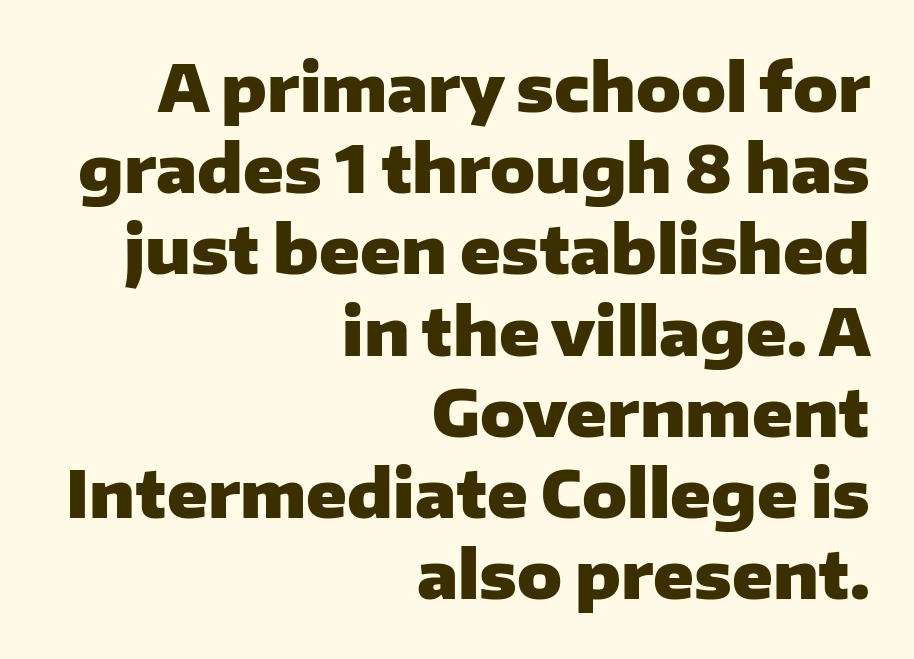
Q: Is the text bold? A: Yes.
Q: Is the text italic (slanted)? A: No, it is upright.
Q: Is the typeface a serif or a sans-serif typeface? A: Sans-serif.
Q: Is the text underlined? A: No.
Q: How is the paragraph aligned? A: Right-aligned.
Q: Is the spacing between letters normal or unusually wide? A: Normal.
Q: Width (condensed, normal, or wide)? A: Normal.
Q: Stroke contrast? A: Low.
Q: x-height? A: Medium.
Q: Monospaced? A: No.
